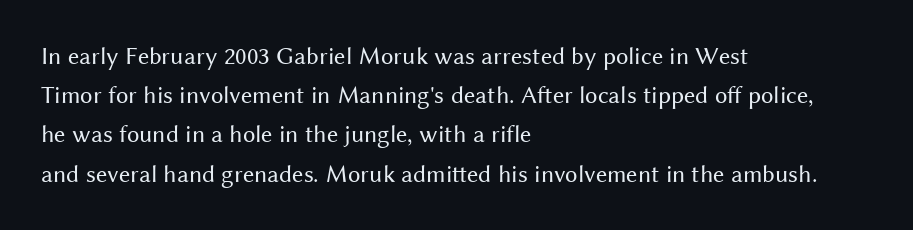
The image shows 25 px text type, upright; set left-aligned, normal line spacing (1.57x), normal letter spacing, not underlined.
